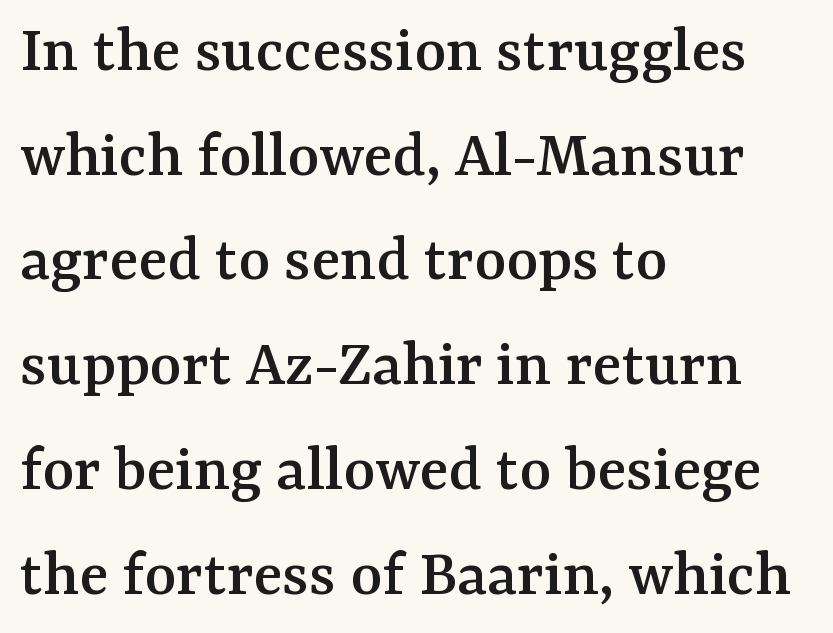
{"serif": "yes", "italic": "no", "width": "normal", "stroke_contrast": "medium", "x_height": "medium", "monospaced": "no", "underline": "no", "align": "left", "line_spacing": "normal", "line_spacing_ratio": 1.54, "letter_spacing": "normal", "letter_spacing_em": 0.0, "glyph_px": 68}
